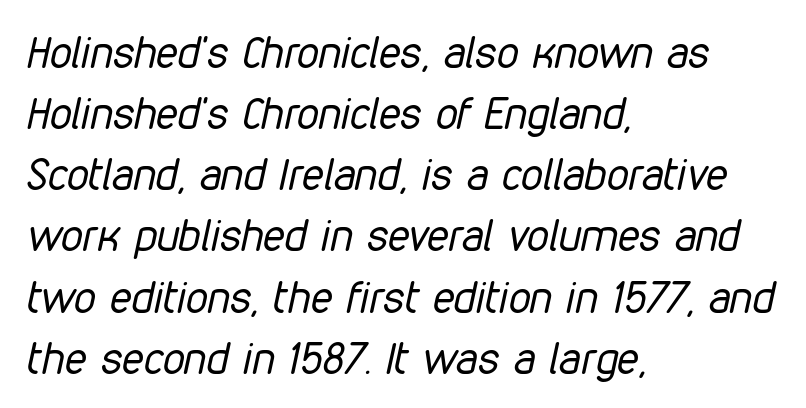
{"italic": "yes", "lean": "right", "slant_degrees": 12, "bold": "no", "weight": "regular", "width": "condensed", "stroke_contrast": "low", "x_height": "medium", "monospaced": "no", "underline": "no", "align": "left", "line_spacing": "normal", "line_spacing_ratio": 1.39, "letter_spacing": "normal", "letter_spacing_em": 0.0, "glyph_px": 44}
